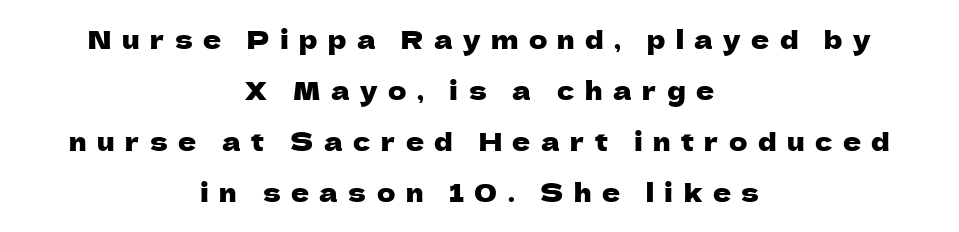
Q: Is the text italic (slanted)? A: No, it is upright.
Q: Is the text underlined? A: No.
Q: How is the paragraph aligned? A: Centered.
Q: Is the spacing between letters normal or unusually wide? A: Unusually wide.
Q: Is the spacing between lines tight, normal or loose? A: Loose.
